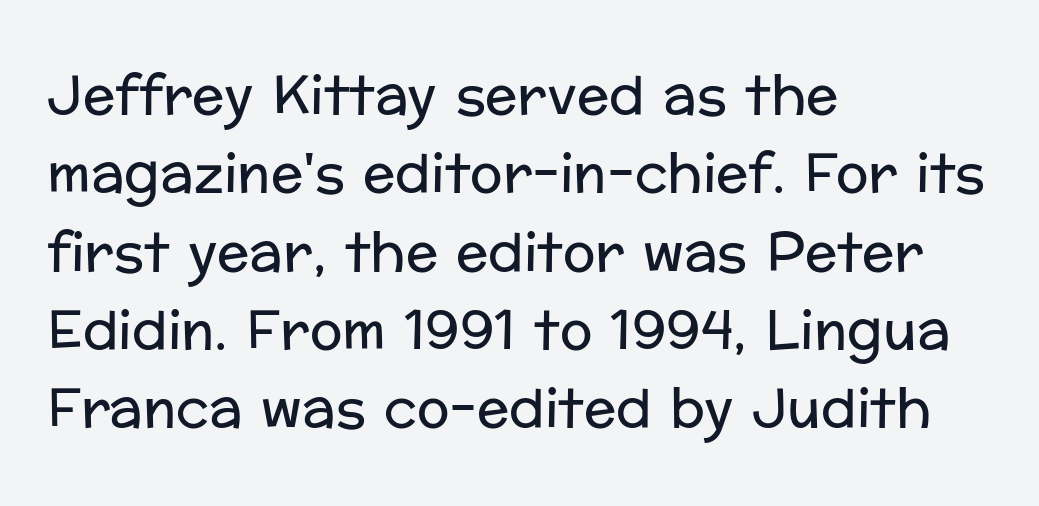
Q: Is the text bold? A: No.
Q: Is the text italic (slanted)? A: No, it is upright.
Q: Is the typeface a serif or a sans-serif typeface? A: Sans-serif.
Q: Is the text underlined? A: No.
Q: How is the paragraph aligned? A: Left-aligned.
Q: Is the spacing between letters normal or unusually wide? A: Normal.
Q: Is the spacing between lines tight, normal or loose? A: Normal.
Q: Width (condensed, normal, or wide)? A: Normal.
Q: Stroke contrast? A: Low.
Q: x-height? A: Medium.
Q: Monospaced? A: No.
